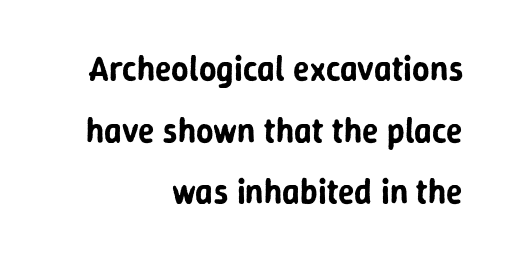
Q: Is the text italic (slanted)? A: No, it is upright.
Q: Is the typeface a serif or a sans-serif typeface? A: Sans-serif.
Q: Is the text underlined? A: No.
Q: How is the paragraph aligned? A: Right-aligned.
Q: Is the spacing between letters normal or unusually wide? A: Normal.
Q: Width (condensed, normal, or wide)? A: Normal.
Q: Stroke contrast? A: Low.
Q: x-height? A: Medium.
Q: Monospaced? A: No.
